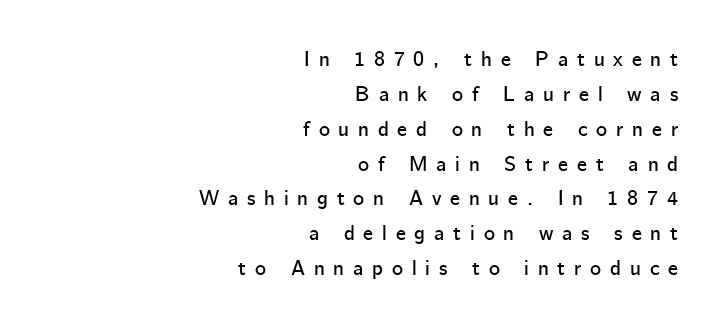
Q: Is the text italic (slanted)? A: No, it is upright.
Q: Is the text underlined? A: No.
Q: How is the paragraph aligned? A: Right-aligned.
Q: Is the spacing between letters normal or unusually wide? A: Unusually wide.
Q: Is the spacing between lines tight, normal or loose? A: Normal.
